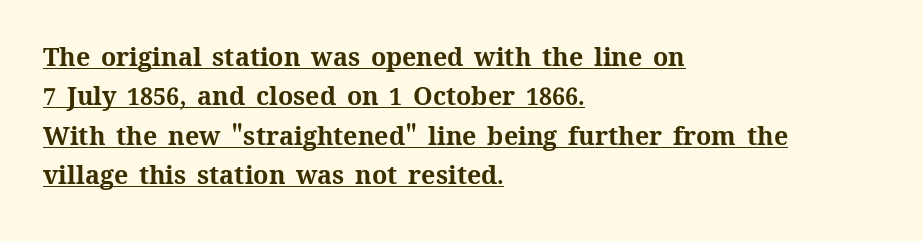
Q: Is the text bold? A: Yes.
Q: Is the text italic (slanted)? A: No, it is upright.
Q: Is the text underlined? A: Yes.
Q: How is the paragraph aligned? A: Left-aligned.
Q: Is the spacing between letters normal or unusually wide? A: Normal.
Q: Is the spacing between lines tight, normal or loose? A: Normal.
